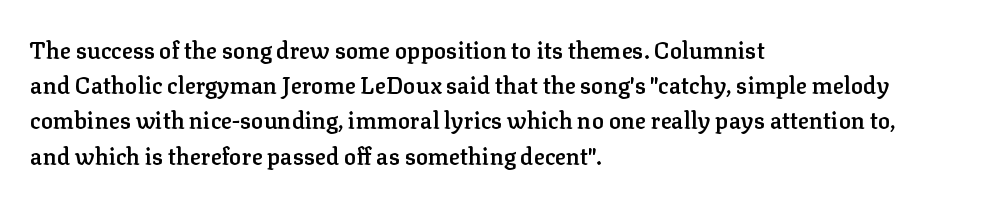
Q: Is the text bold? A: Semi-bold.
Q: Is the text italic (slanted)? A: No, it is upright.
Q: Is the text underlined? A: No.
Q: How is the paragraph aligned? A: Left-aligned.
Q: Is the spacing between letters normal or unusually wide? A: Normal.
Q: Is the spacing between lines tight, normal or loose? A: Normal.
